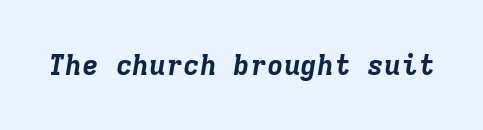
The image shows 28 px bold type, italic (leaning right), monospaced; set normal letter spacing, not underlined; low stroke contrast and a medium x-height.
